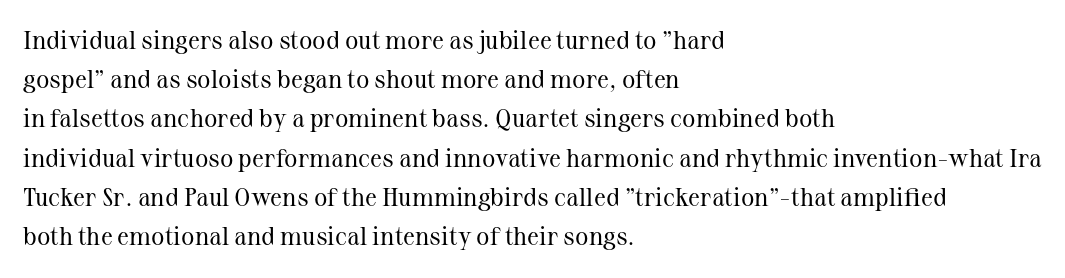
The image shows 25 px text type, upright; set left-aligned, normal line spacing (1.57x), normal letter spacing, not underlined.
